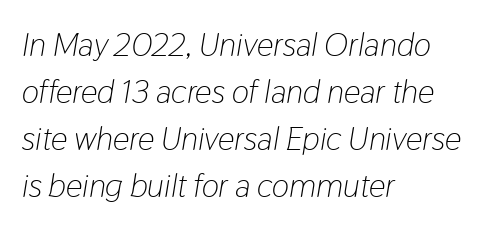
Q: Is the text bold? A: No.
Q: Is the text italic (slanted)? A: Yes, it leans right by about 9 degrees.
Q: Is the text underlined? A: No.
Q: How is the paragraph aligned? A: Left-aligned.
Q: Is the spacing between letters normal or unusually wide? A: Normal.
Q: Is the spacing between lines tight, normal or loose? A: Normal.
Q: Width (condensed, normal, or wide)? A: Condensed.
Q: Stroke contrast? A: Low.
Q: x-height? A: Medium.
Q: Monospaced? A: No.
